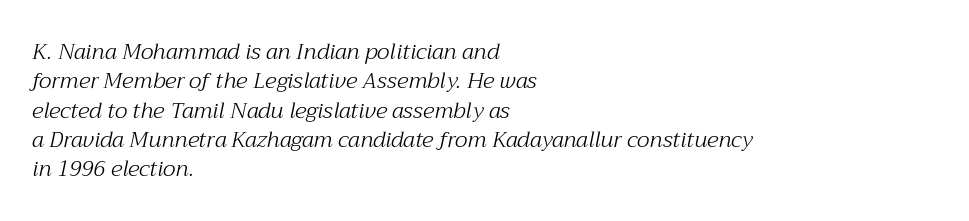
Q: Is the text bold? A: No.
Q: Is the text italic (slanted)? A: Yes, it leans right by about 12 degrees.
Q: Is the text underlined? A: No.
Q: How is the paragraph aligned? A: Left-aligned.
Q: Is the spacing between letters normal or unusually wide? A: Normal.
Q: Is the spacing between lines tight, normal or loose? A: Normal.
